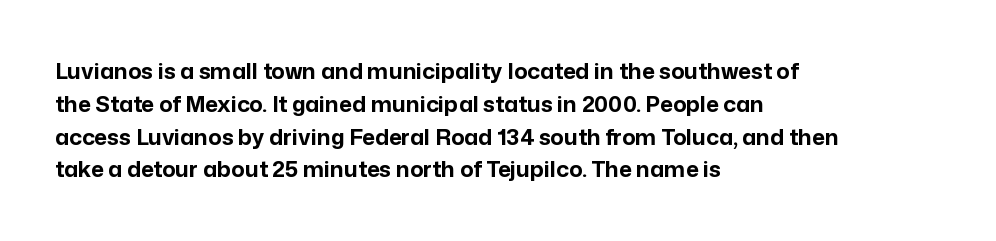
Q: Is the text bold? A: Yes.
Q: Is the text italic (slanted)? A: No, it is upright.
Q: Is the text underlined? A: No.
Q: How is the paragraph aligned? A: Left-aligned.
Q: Is the spacing between letters normal or unusually wide? A: Normal.
Q: Is the spacing between lines tight, normal or loose? A: Normal.
